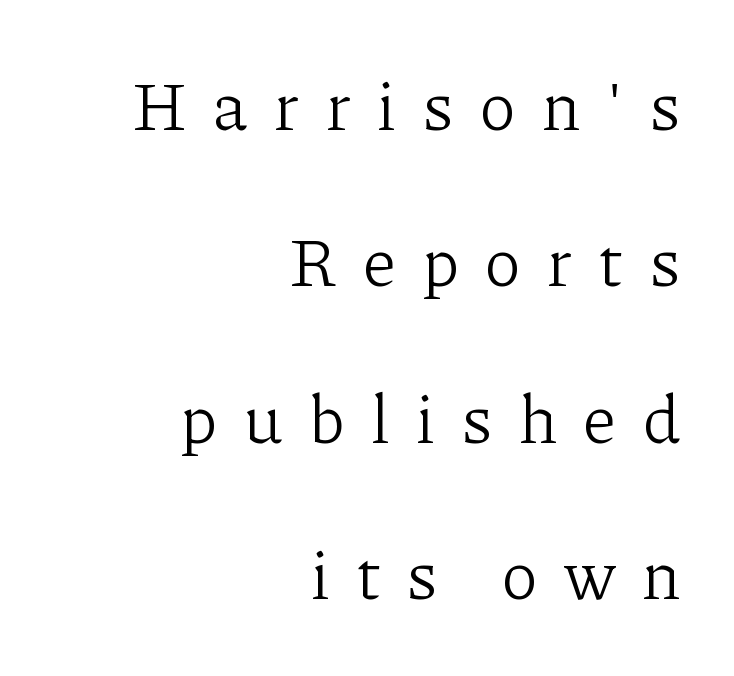
This is the regular roman posture of the typeface. The lines are quadded right. Has an underline been added? It has not. Is the letter spacing exaggerated? Yes — the characters are pushed far apart.
